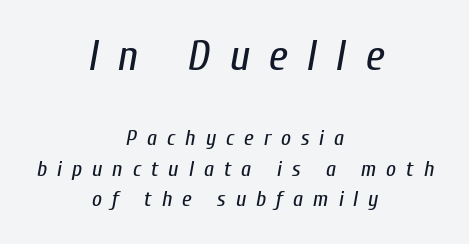
The image shows 43 px regular-weight, condensed type, italic (leaning right); set centered, normal line spacing (1.39x), unusually wide letter spacing (+0.45 em), not underlined; the first (top) block is 1.95x larger; low stroke contrast and a medium x-height.
